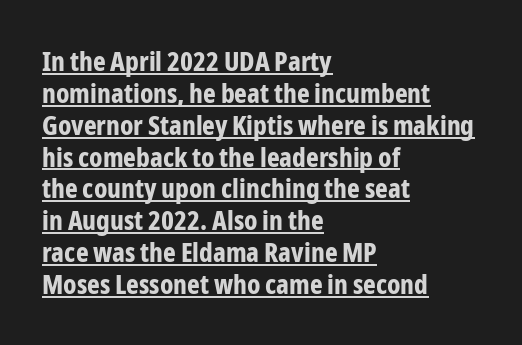
Is the letter spacing exaggerated? No — it looks like the ordinary default. Emphasis is given by a line drawn under the lettering. The letters stand upright; this is a roman face. Where is the straight margin? On the left.
